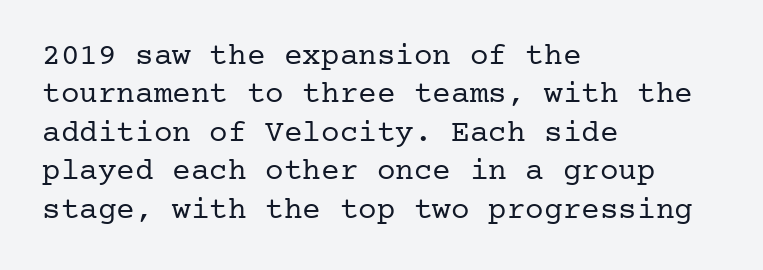
Q: Is the text bold? A: No.
Q: Is the text italic (slanted)? A: No, it is upright.
Q: Is the typeface a serif or a sans-serif typeface? A: Serif.
Q: Is the text underlined? A: No.
Q: How is the paragraph aligned? A: Left-aligned.
Q: Is the spacing between letters normal or unusually wide? A: Normal.
Q: Width (condensed, normal, or wide)? A: Normal.
Q: Stroke contrast? A: Low.
Q: x-height? A: Medium.
